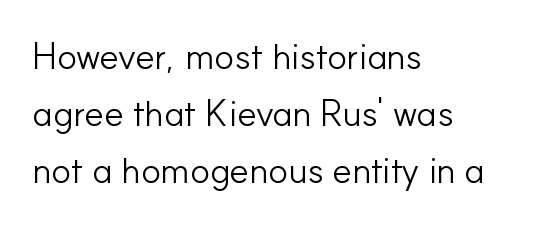
Q: Is the text bold? A: No.
Q: Is the text italic (slanted)? A: No, it is upright.
Q: Is the typeface a serif or a sans-serif typeface? A: Sans-serif.
Q: Is the text underlined? A: No.
Q: How is the paragraph aligned? A: Left-aligned.
Q: Is the spacing between letters normal or unusually wide? A: Normal.
Q: Is the spacing between lines tight, normal or loose? A: Normal.
Q: Width (condensed, normal, or wide)? A: Normal.
Q: Stroke contrast? A: Low.
Q: x-height? A: Small.
Q: Monospaced? A: No.
